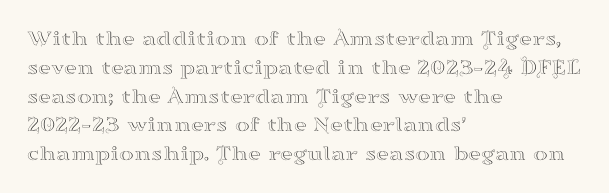
Descender tails drop into unmarked territory. Horizontal alignment here is leftward, the default for most running prose. Does extra space separate the letters? No, they use regular spacing. Upright lettering throughout. Evenly set lines give the paragraph a standard silhouette.
